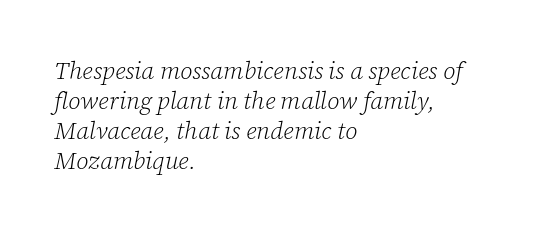
{"italic": "yes", "lean": "right", "slant_degrees": 12, "bold": "no", "underline": "no", "align": "left", "line_spacing": "normal", "line_spacing_ratio": 1.25, "letter_spacing": "normal", "letter_spacing_em": 0.0, "glyph_px": 24}
